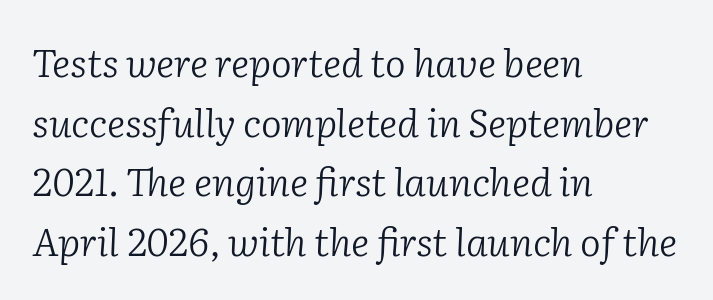
Horizontally, the lines are justified to the leading edge only. Look at the tracking — it's just the regular setting, nothing added. Is there much room between lines? A standard amount, neither cramped nor airy. Every character sits at an angle, as italics do. The font family rendered here belongs to the serif group.
